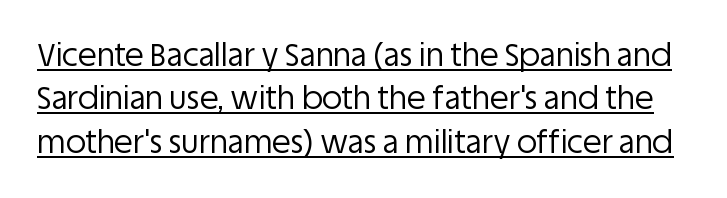
The letters carry no serifs — their stems end cleanly without finishing strokes. Descenders here cross a horizontal rule under the line. The type sits square on the baseline with zero lean. This sample uses plain, unmodified letter spacing. Honestly, the row spacing looks completely unremarkable. Note the varied advance widths — an 'i' is clearly narrower than an 'm'.
